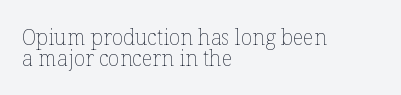
The image shows 21 px text type, upright; set left-aligned, tight line spacing (0.98x), normal letter spacing, not underlined.
